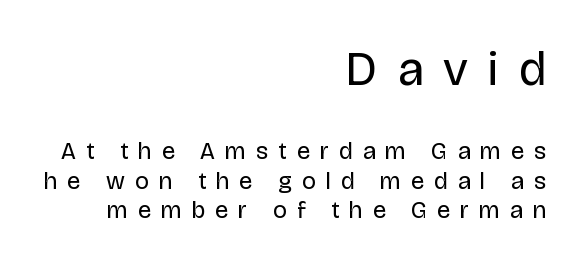
The image shows 48 px regular-weight sans-serif type, upright; set right-aligned, line spacing 1.21x, unusually wide letter spacing (+0.42 em), not underlined; the first (top) block is 2.0x larger; low stroke contrast and a large x-height.
